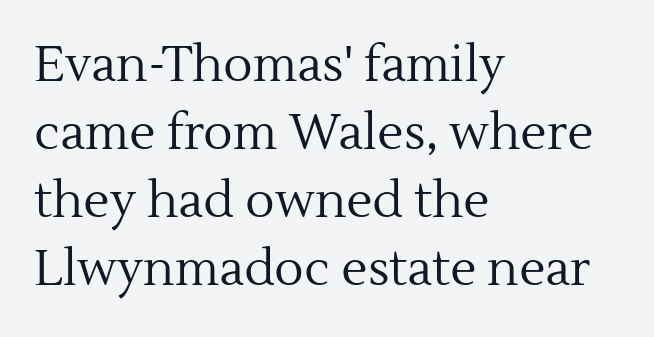
The image shows 49 px regular-weight serif type, upright; set left-aligned, normal line spacing (1.39x), normal letter spacing, not underlined; a medium x-height.
